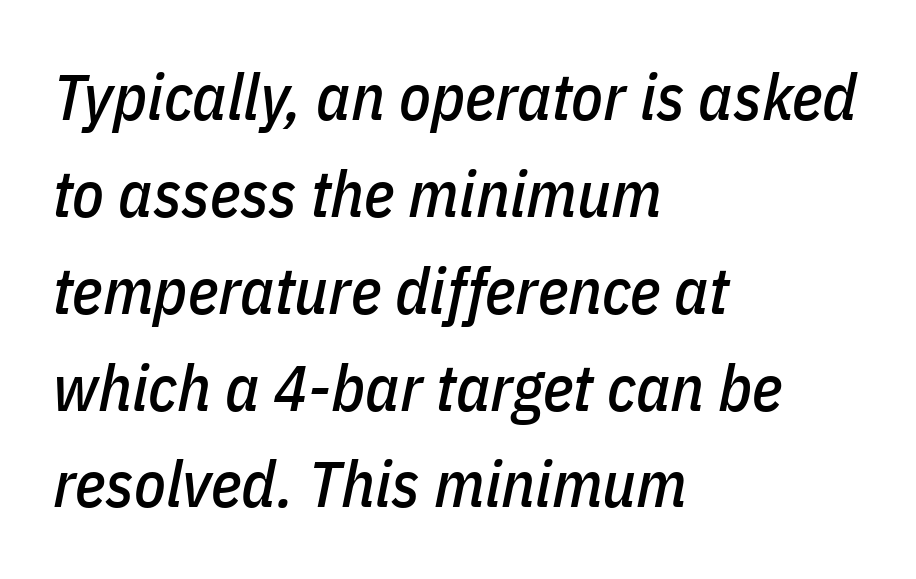
Q: Is the text italic (slanted)? A: Yes, it leans right by about 11 degrees.
Q: Is the text underlined? A: No.
Q: How is the paragraph aligned? A: Left-aligned.
Q: Is the spacing between letters normal or unusually wide? A: Normal.
Q: Is the spacing between lines tight, normal or loose? A: Normal.
Q: Width (condensed, normal, or wide)? A: Condensed.
Q: Stroke contrast? A: Low.
Q: x-height? A: Medium.
Q: Monospaced? A: No.
